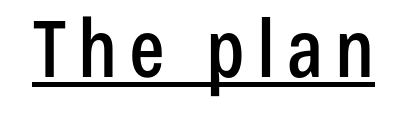
The image shows 79 px condensed sans-serif type, upright; set underlined; low stroke contrast and a medium x-height.
